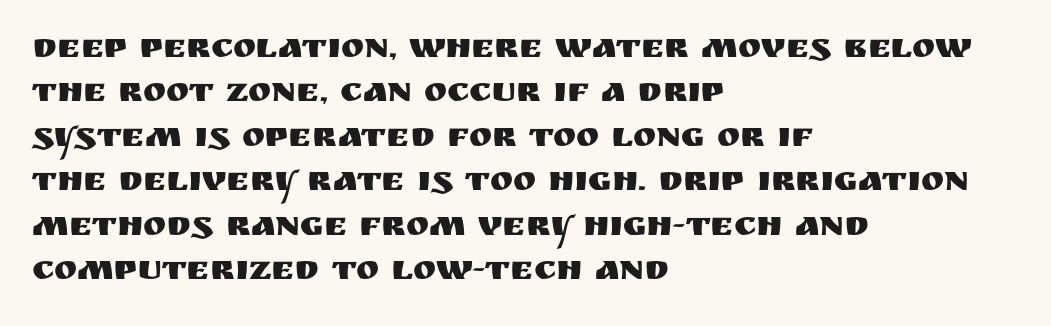
Q: Is the text italic (slanted)? A: No, it is upright.
Q: Is the typeface a serif or a sans-serif typeface? A: Sans-serif.
Q: Is the text underlined? A: No.
Q: How is the paragraph aligned? A: Left-aligned.
Q: Is the spacing between letters normal or unusually wide? A: Normal.
Q: Is the spacing between lines tight, normal or loose? A: Normal.
Q: Width (condensed, normal, or wide)? A: Normal.
Q: Stroke contrast? A: Medium.
Q: x-height? A: Large.
Q: Monospaced? A: No.
